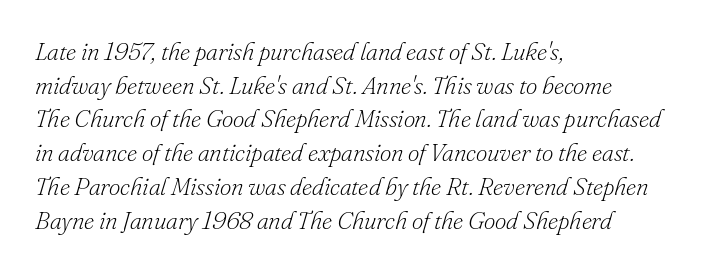
Italic: yes, the glyphs are oblique. The compositor pushed each line to the left boundary. Standard letterfit; no display-style spreading of the glyphs. One glance says typical: line gaps are just what's usual. The face looks like a standard text weight, possibly lighter. Check the space under the baseline: it is left empty.
